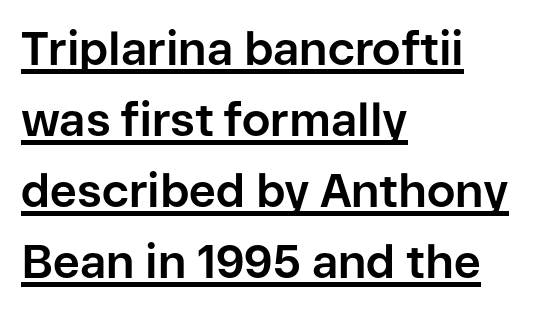
{"serif": "no", "italic": "no", "bold": "yes", "weight": "bold", "width": "normal", "stroke_contrast": "low", "x_height": "medium", "monospaced": "no", "underline": "yes", "align": "left", "line_spacing": "normal", "line_spacing_ratio": 1.54, "letter_spacing": "normal", "letter_spacing_em": 0.0, "glyph_px": 46}
